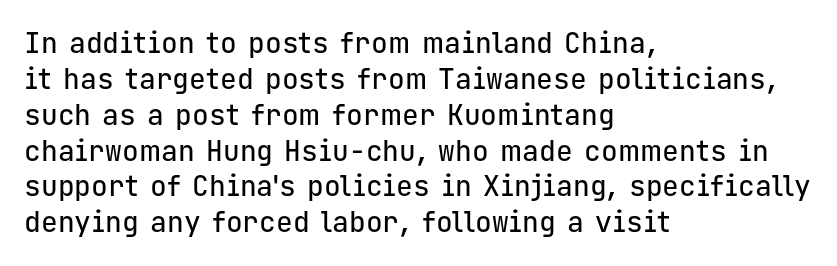
{"serif": "no", "italic": "no", "width": "normal", "stroke_contrast": "low", "x_height": "medium", "monospaced": "yes", "underline": "no", "align": "left", "line_spacing": "normal", "line_spacing_ratio": 1.28, "letter_spacing": "normal", "letter_spacing_em": 0.0, "glyph_px": 28}
